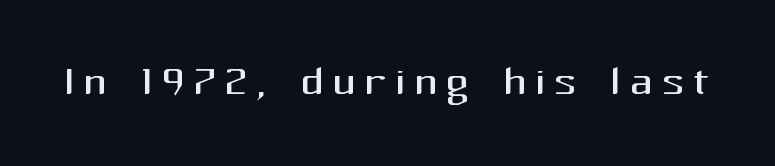
{"serif": "no", "italic": "no", "bold": "no", "weight": "regular", "width": "normal", "stroke_contrast": "medium", "x_height": "medium", "monospaced": "no", "underline": "no", "glyph_px": 57}
